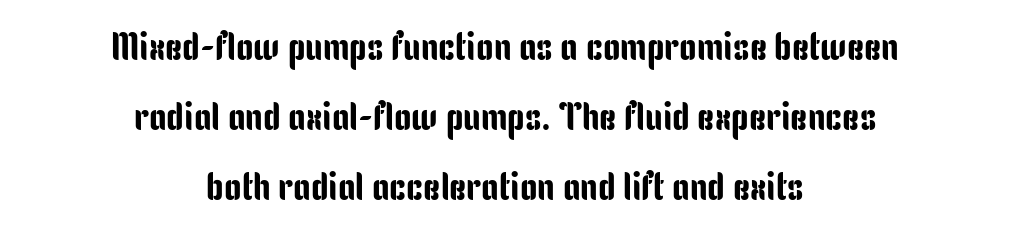
Italic? Not at all — the glyphs are vertical. Note: no serifs on the glyphs. In terms of letterspacing, this is plain default setting. Here the designer chose a conventional face with non-uniform glyph widths. The paragraph has two soft edges and a firm central axis. Bare-footed words on every line.
